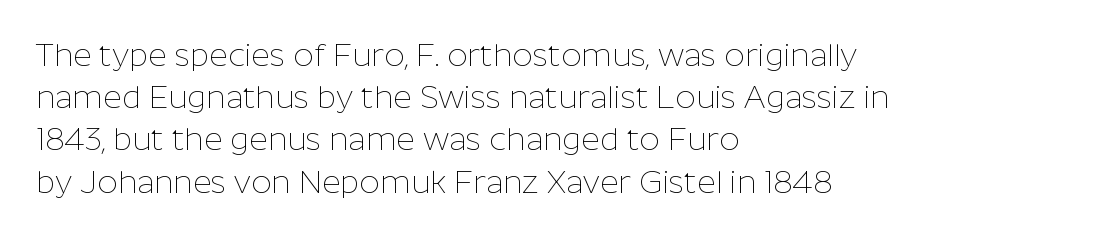
{"serif": "no", "italic": "no", "bold": "no", "weight": "thin", "width": "normal", "stroke_contrast": "low", "x_height": "medium", "monospaced": "no", "underline": "no", "align": "left", "line_spacing": "normal", "line_spacing_ratio": 1.32, "letter_spacing": "normal", "letter_spacing_em": 0.0, "glyph_px": 32}
